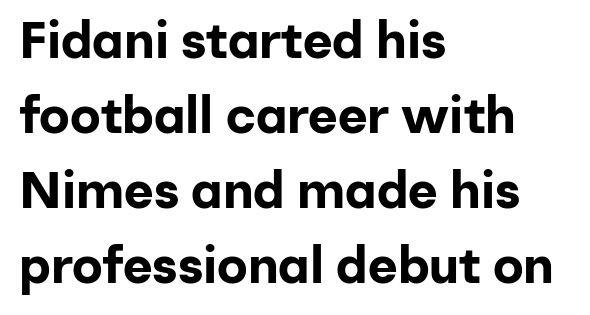
Q: Is the text bold? A: Yes.
Q: Is the text italic (slanted)? A: No, it is upright.
Q: Is the typeface a serif or a sans-serif typeface? A: Sans-serif.
Q: Is the text underlined? A: No.
Q: How is the paragraph aligned? A: Left-aligned.
Q: Is the spacing between letters normal or unusually wide? A: Normal.
Q: Is the spacing between lines tight, normal or loose? A: Normal.
Q: Width (condensed, normal, or wide)? A: Normal.
Q: Stroke contrast? A: Low.
Q: x-height? A: Medium.
Q: Monospaced? A: No.
